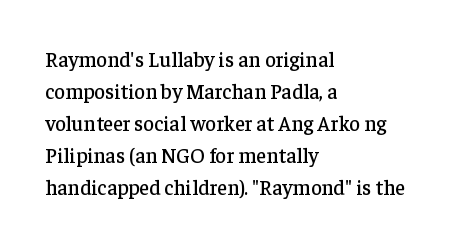
Spacing between characters is what you'd get straight out of the box. This sample is left-justified, so line endings fall wherever the words run out. Has an underline been added? It has not. Evenly set lines give the paragraph a standard silhouette. You can tell it's not italic because the verticals are truly vertical.
